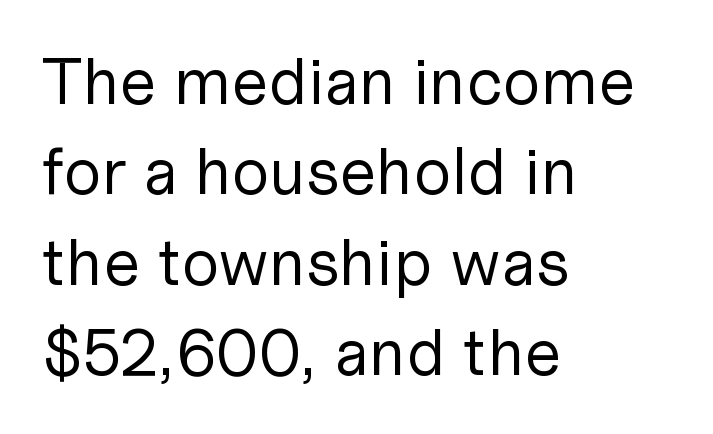
The image shows 66 px regular-weight sans-serif type, upright; set left-aligned, normal line spacing (1.37x), normal letter spacing, not underlined; low stroke contrast and a medium x-height.
